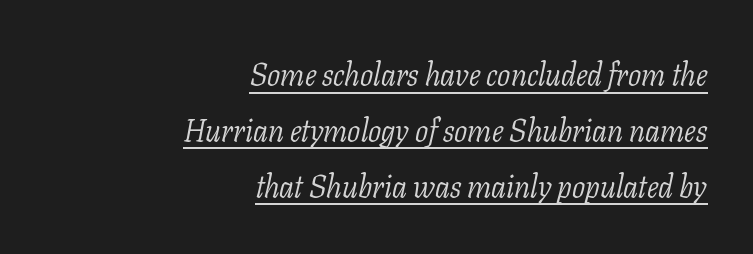
{"serif": "yes", "italic": "yes", "lean": "right", "slant_degrees": 11, "bold": "no", "weight": "light", "width": "normal", "stroke_contrast": "low", "x_height": "medium", "monospaced": "no", "underline": "yes", "align": "right", "line_spacing_ratio": 1.8, "letter_spacing": "normal", "letter_spacing_em": 0.0, "glyph_px": 31}
